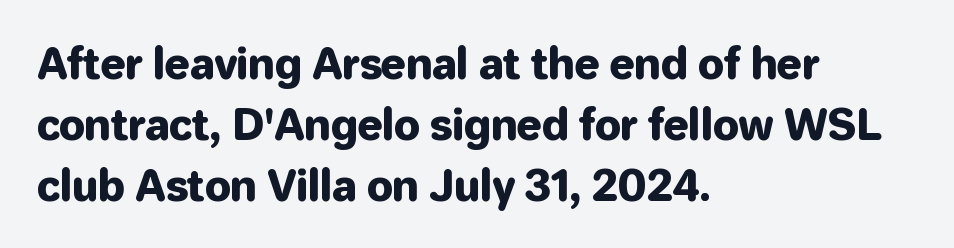
The image shows 42 px sans-serif type, upright; set left-aligned, normal line spacing (1.45x), normal letter spacing, not underlined; low stroke contrast and a medium x-height.
